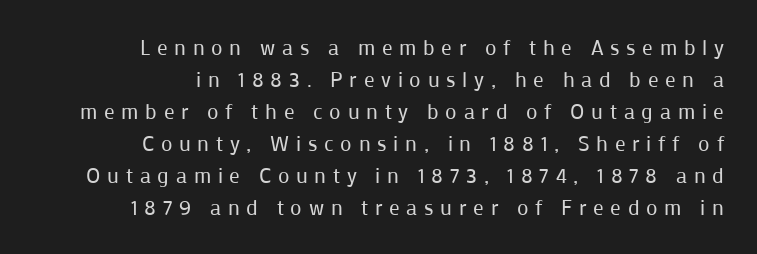
Q: Is the text bold? A: No.
Q: Is the text italic (slanted)? A: No, it is upright.
Q: Is the text underlined? A: No.
Q: How is the paragraph aligned? A: Right-aligned.
Q: Is the spacing between letters normal or unusually wide? A: Unusually wide.
Q: Is the spacing between lines tight, normal or loose? A: Normal.
